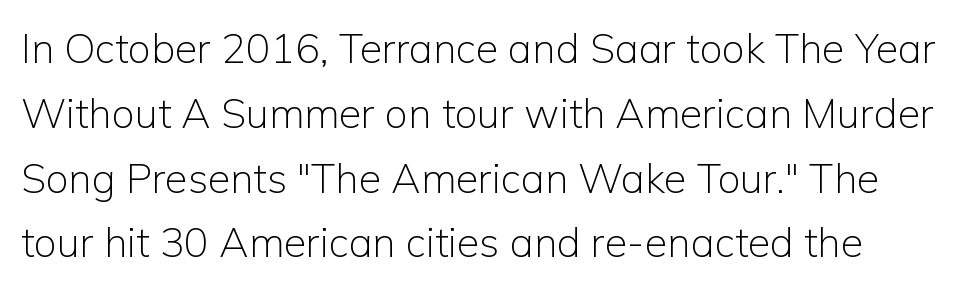
Q: Is the text bold? A: No.
Q: Is the text italic (slanted)? A: No, it is upright.
Q: Is the typeface a serif or a sans-serif typeface? A: Sans-serif.
Q: Is the text underlined? A: No.
Q: Is the spacing between letters normal or unusually wide? A: Normal.
Q: Is the spacing between lines tight, normal or loose? A: Normal.
Q: Width (condensed, normal, or wide)? A: Normal.
Q: Stroke contrast? A: Low.
Q: x-height? A: Medium.
Q: Monospaced? A: No.
